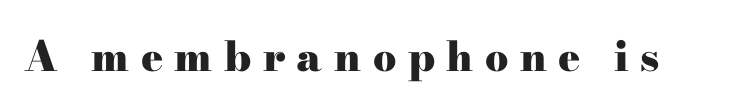
The image shows 41 px heavy, wide serif type, upright; set unusually wide letter spacing (+0.28 em), not underlined; high stroke contrast and a small x-height.
